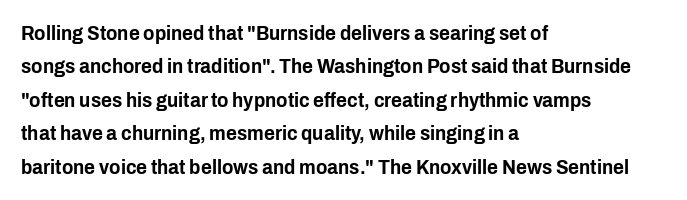
The image shows 21 px text type, upright; set left-aligned, normal line spacing (1.59x), normal letter spacing, not underlined.
